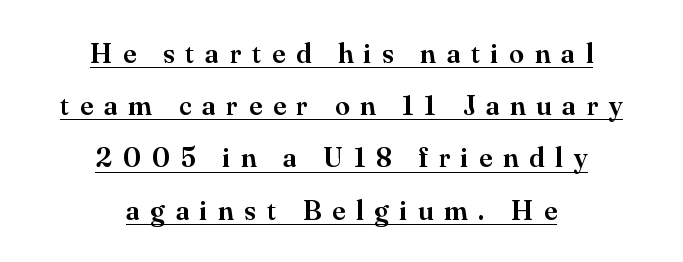
{"serif": "yes", "italic": "no", "bold": "semi", "weight": "semibold", "width": "normal", "stroke_contrast": "medium", "x_height": "small", "monospaced": "no", "underline": "yes", "align": "center", "line_spacing_ratio": 1.8, "letter_spacing": "wide", "letter_spacing_em": 0.38, "glyph_px": 29}
